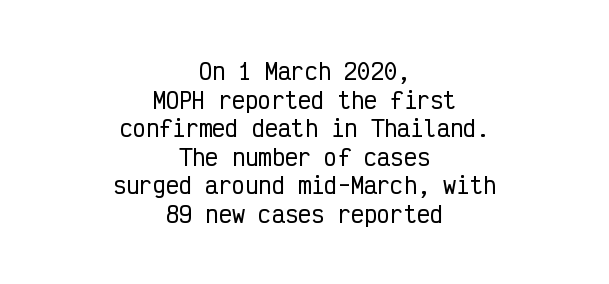
{"italic": "no", "underline": "no", "align": "center", "line_spacing": "normal", "line_spacing_ratio": 1.3, "letter_spacing": "normal", "letter_spacing_em": 0.0, "glyph_px": 22}
